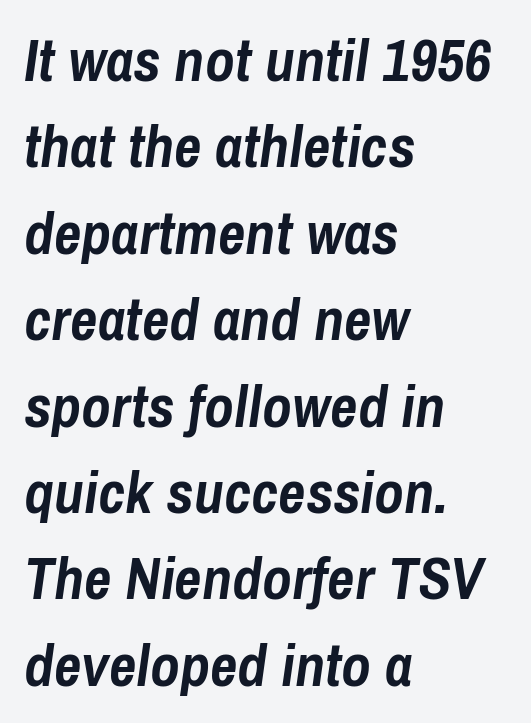
Caption: multi-line text, flush left, ragged right. Unmarked baselines from the first word to the last. The passage shown is typed in a proportional face where columns would drift. The text carries the slant typical of an italic or oblique font. Compared with typical paragraphs, the rows here are spaced about the same.
